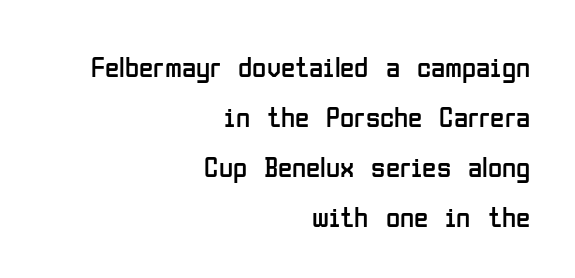
This rendering features lettering with no underline. Here the designer chose a conventional face with non-uniform glyph widths. The letters carry no serifs — their stems end cleanly without finishing strokes. A quiet, ordinary-to-light weight characterises the typeface.
